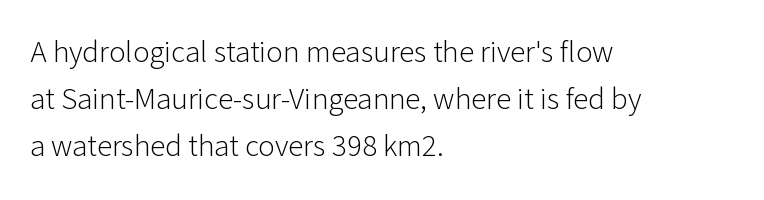
{"serif": "no", "italic": "no", "bold": "no", "weight": "light", "width": "normal", "stroke_contrast": "low", "x_height": "medium", "monospaced": "no", "underline": "no", "align": "left", "line_spacing": "normal", "line_spacing_ratio": 1.52, "letter_spacing": "normal", "letter_spacing_em": 0.0, "glyph_px": 31}
